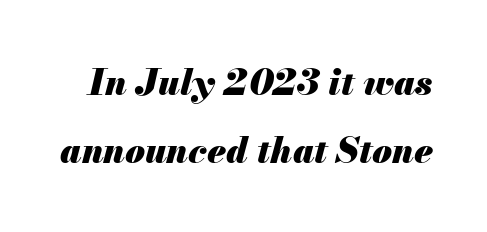
Q: Is the text bold? A: Yes.
Q: Is the text italic (slanted)? A: Yes, it leans right by about 13 degrees.
Q: Is the text underlined? A: No.
Q: Is the spacing between letters normal or unusually wide? A: Normal.
Q: Width (condensed, normal, or wide)? A: Normal.
Q: Stroke contrast? A: Medium.
Q: x-height? A: Small.
Q: Monospaced? A: No.
